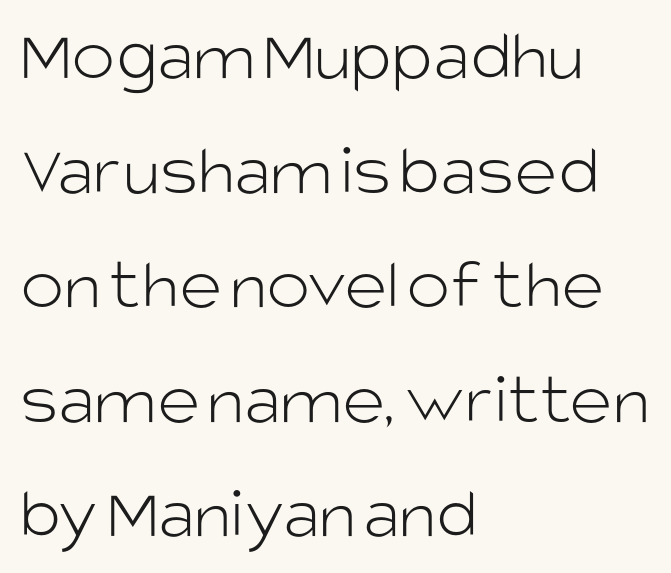
Q: Is the text bold? A: No.
Q: Is the text italic (slanted)? A: No, it is upright.
Q: Is the typeface a serif or a sans-serif typeface? A: Sans-serif.
Q: Is the text underlined? A: No.
Q: How is the paragraph aligned? A: Left-aligned.
Q: Is the spacing between letters normal or unusually wide? A: Normal.
Q: Is the spacing between lines tight, normal or loose? A: Normal.
Q: Width (condensed, normal, or wide)? A: Normal.
Q: Stroke contrast? A: Low.
Q: x-height? A: Large.
Q: Monospaced? A: No.
